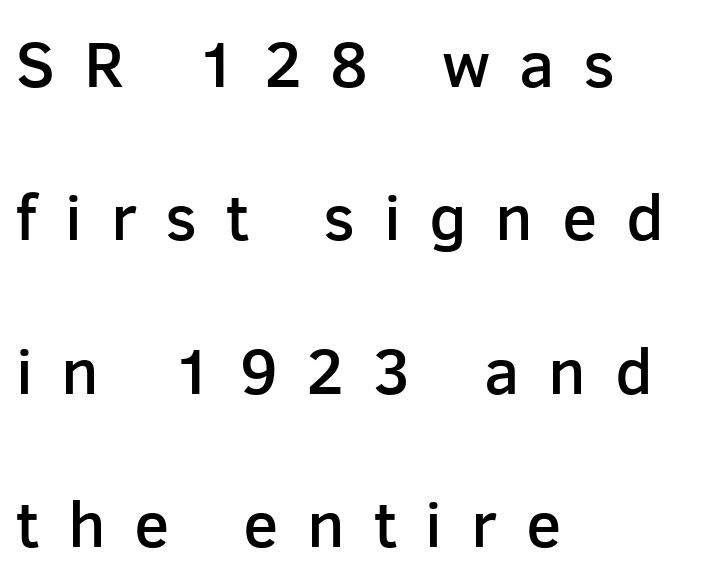
Q: Is the text bold? A: Semi-bold.
Q: Is the text italic (slanted)? A: No, it is upright.
Q: Is the typeface a serif or a sans-serif typeface? A: Sans-serif.
Q: Is the text underlined? A: No.
Q: How is the paragraph aligned? A: Left-aligned.
Q: Is the spacing between letters normal or unusually wide? A: Unusually wide.
Q: Is the spacing between lines tight, normal or loose? A: Loose.
Q: Width (condensed, normal, or wide)? A: Normal.
Q: Stroke contrast? A: Low.
Q: x-height? A: Medium.
Q: Monospaced? A: No.
